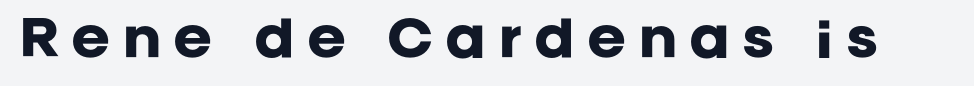
{"serif": "no", "italic": "no", "bold": "yes", "weight": "heavy", "width": "normal", "stroke_contrast": "low", "x_height": "large", "monospaced": "no", "underline": "no", "letter_spacing": "wide", "letter_spacing_em": 0.25, "glyph_px": 47}
